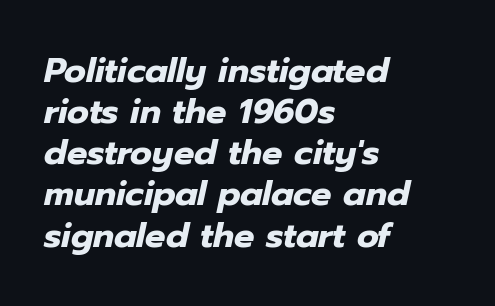
Q: Is the text bold? A: Yes.
Q: Is the text italic (slanted)? A: Yes, it leans right by about 12 degrees.
Q: Is the text underlined? A: No.
Q: How is the paragraph aligned? A: Left-aligned.
Q: Is the spacing between letters normal or unusually wide? A: Normal.
Q: Width (condensed, normal, or wide)? A: Normal.
Q: Stroke contrast? A: Low.
Q: x-height? A: Medium.
Q: Monospaced? A: No.
